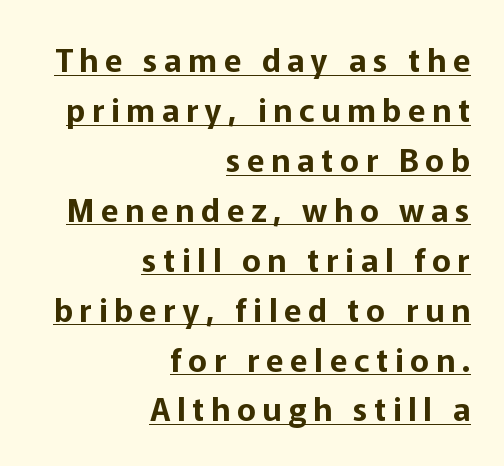
The image shows 32 px sans-serif type, upright; set right-aligned, normal line spacing (1.56x), unusually wide letter spacing (+0.21 em), underlined; low stroke contrast and a medium x-height.
